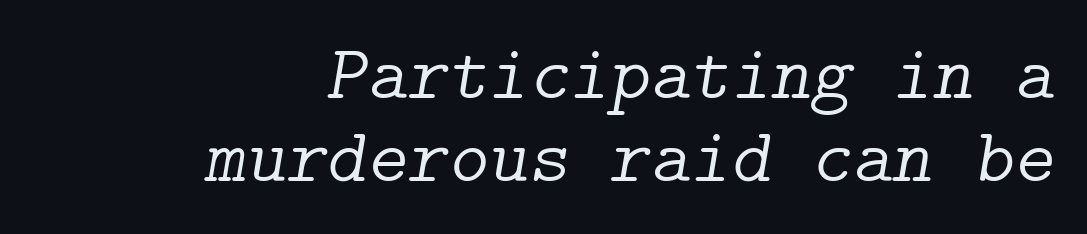
The image shows 77 px light serif type, italic (leaning right); set right-aligned, tight line spacing (1.08x), normal letter spacing, not underlined; low stroke contrast and a medium x-height.
